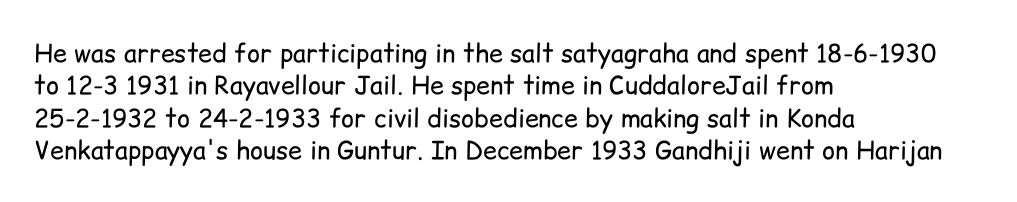
The words here are not underlined. Whoever set this chose a conventional vertical rhythm. Honestly, the letter spacing is just normal — you wouldn't notice it. Tall strokes in this sample are plumb rather than angled. Compared with a centered layout, this one pins lines to the left instead. The weight tops out at a normal text grade.
